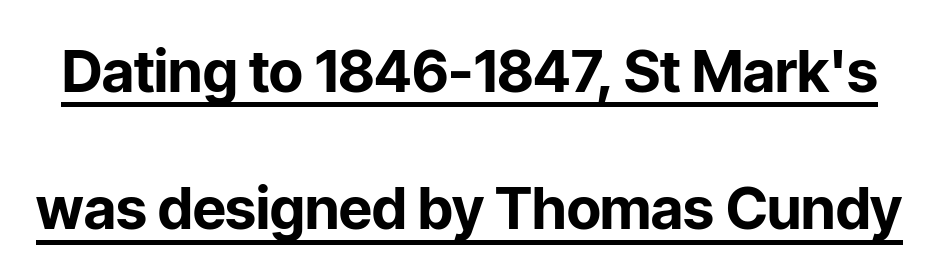
The image shows 58 px bold sans-serif type, upright; set loose line spacing (2.37x), normal letter spacing, underlined; low stroke contrast and a medium x-height.
